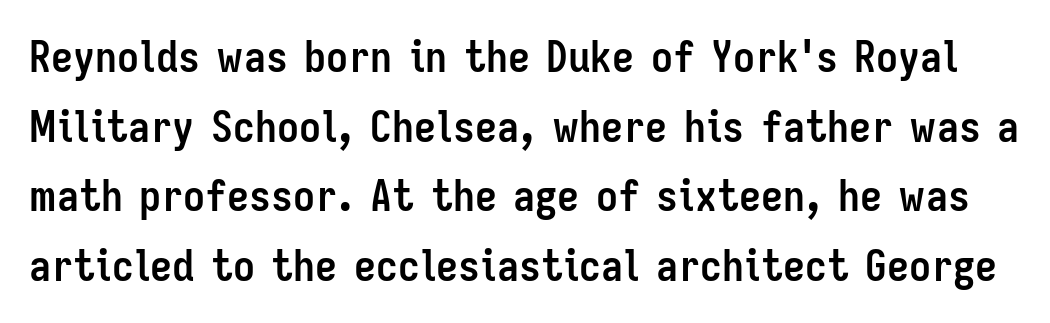
This sample uses plain, unmodified letter spacing. Character widths vary here, with narrow letters taking less room than wide ones. Examine the stroke ends and you'll find no serifs. What's the leading like? Ordinary, nothing unusual. The letters are bold, with thick, heavy strokes. Anything drawn beneath the words? Only blank space.
